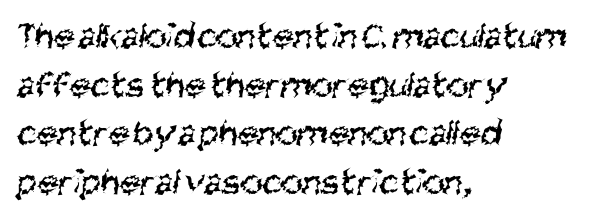
The image shows 38 px regular-weight, condensed sans-serif type; set left-aligned, normal line spacing (1.28x), normal letter spacing, not underlined; medium stroke contrast and a large x-height.
